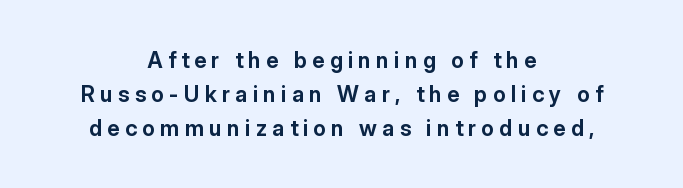
{"italic": "no", "bold": "yes", "underline": "no", "align": "center", "line_spacing": "normal", "line_spacing_ratio": 1.54, "letter_spacing": "wide", "letter_spacing_em": 0.24, "glyph_px": 22}
